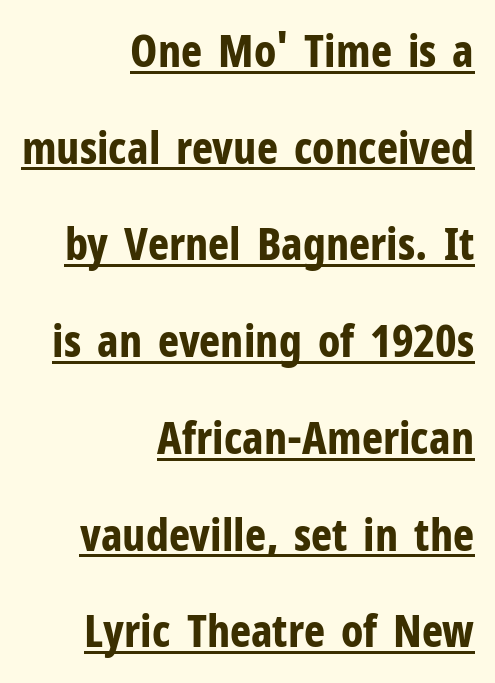
The image shows 45 px bold, condensed sans-serif type, upright; set right-aligned, loose line spacing (2.15x), normal letter spacing, underlined; low stroke contrast and a medium x-height.
